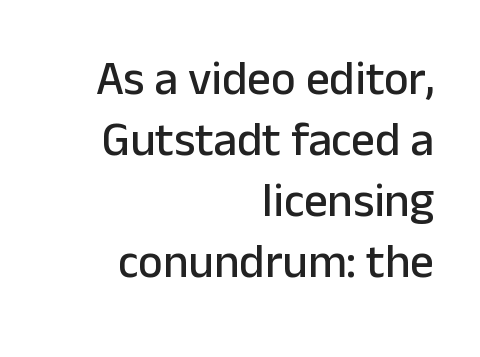
The image shows 47 px sans-serif type, upright; set right-aligned, normal line spacing (1.3x), normal letter spacing, not underlined; low stroke contrast and a medium x-height.
